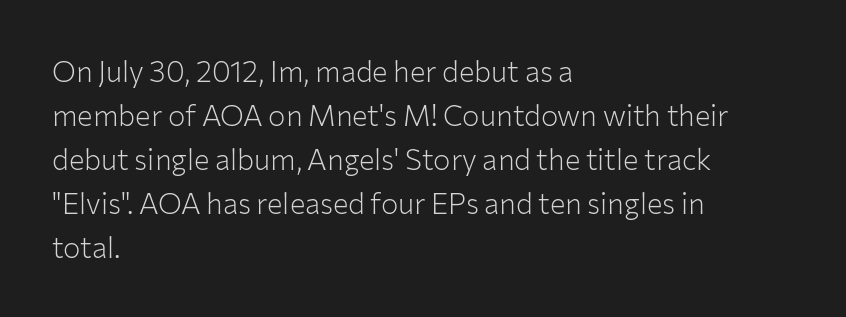
{"serif": "no", "italic": "no", "bold": "no", "weight": "light", "width": "normal", "stroke_contrast": "low", "x_height": "medium", "monospaced": "no", "underline": "no", "align": "left", "line_spacing": "normal", "line_spacing_ratio": 1.52, "letter_spacing": "normal", "letter_spacing_em": 0.0, "glyph_px": 29}
